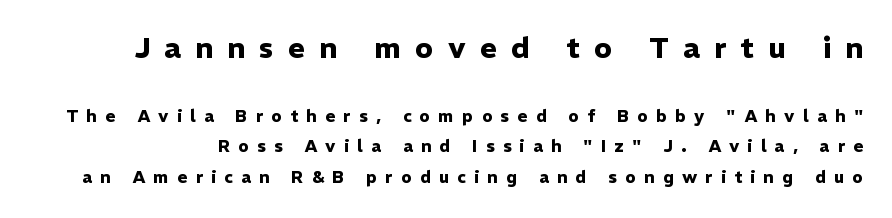
{"serif": "no", "italic": "no", "bold": "yes", "weight": "heavy", "width": "normal", "stroke_contrast": "low", "x_height": "medium", "monospaced": "no", "underline": "no", "line_spacing_ratio": 1.81, "letter_spacing": "wide", "letter_spacing_em": 0.49, "larger_block": "first", "size_ratio": 1.71, "glyph_px": 29}
